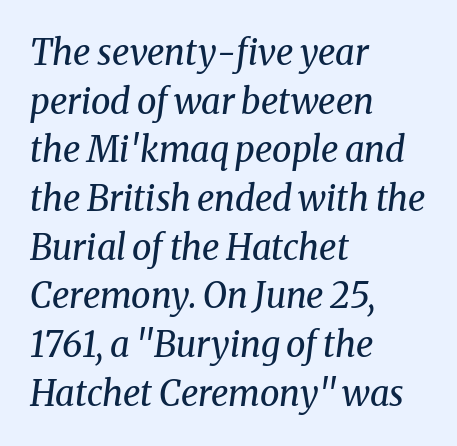
{"serif": "yes", "italic": "yes", "lean": "right", "slant_degrees": 8, "bold": "no", "weight": "regular", "width": "normal", "stroke_contrast": "medium", "x_height": "medium", "monospaced": "no", "underline": "no", "align": "left", "line_spacing": "normal", "line_spacing_ratio": 1.39, "letter_spacing": "normal", "letter_spacing_em": 0.0, "glyph_px": 35}
